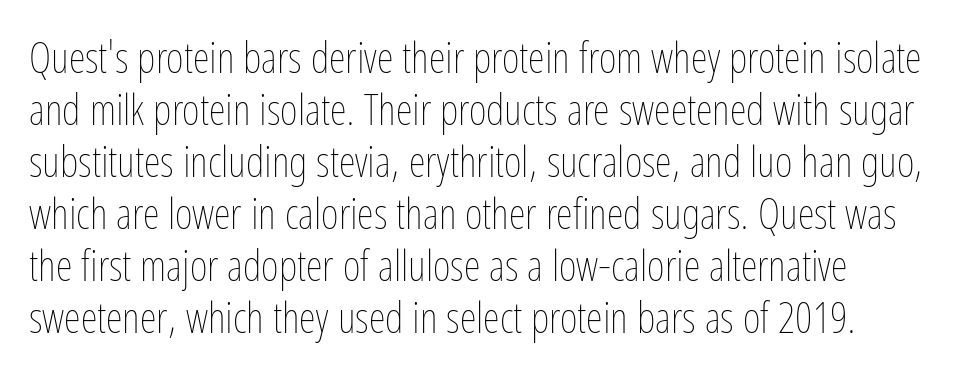
Default kerning and tracking; the words read as compact shapes. Posture: straight, roman, zero tilt. Unbolded letterforms with no extra heft. Just letters on the line, the space beneath them empty. A typesetter would call this proportional, since set widths differ per character.
